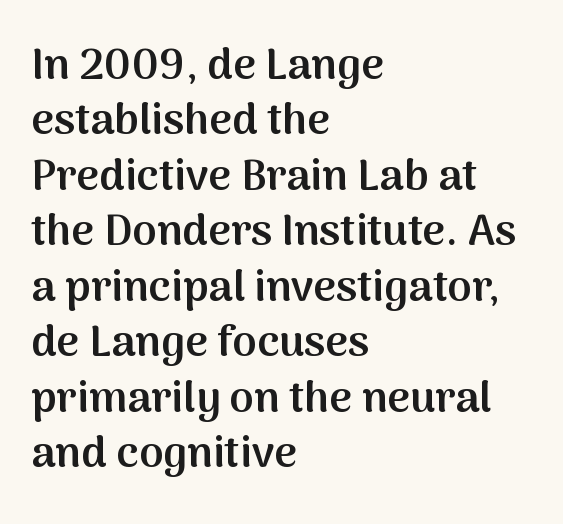
The image shows 44 px semibold sans-serif type, upright; set left-aligned, normal line spacing (1.26x), normal letter spacing, not underlined; medium stroke contrast and a medium x-height.
